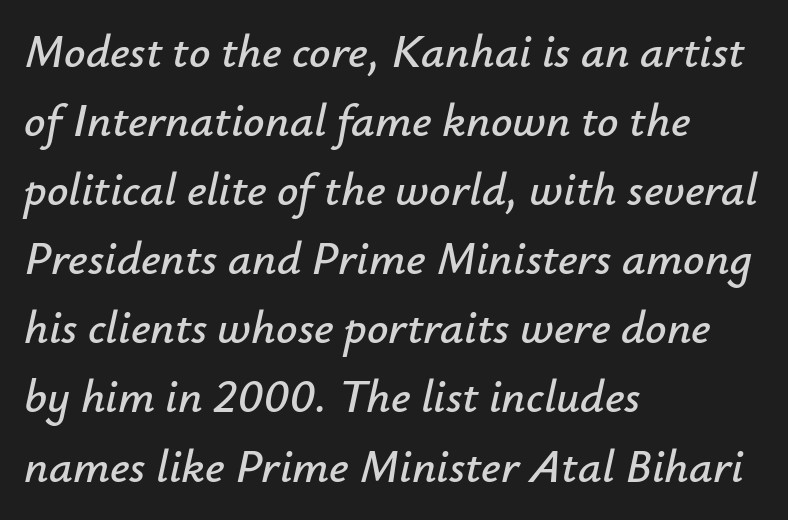
Casual observation: everything's shoved over to the left. This is oblique type, the kind used for emphasis or titles. Is this a fixed-width face? No — the glyphs have proportional, varying widths. The foot of each line stays bare and open.
